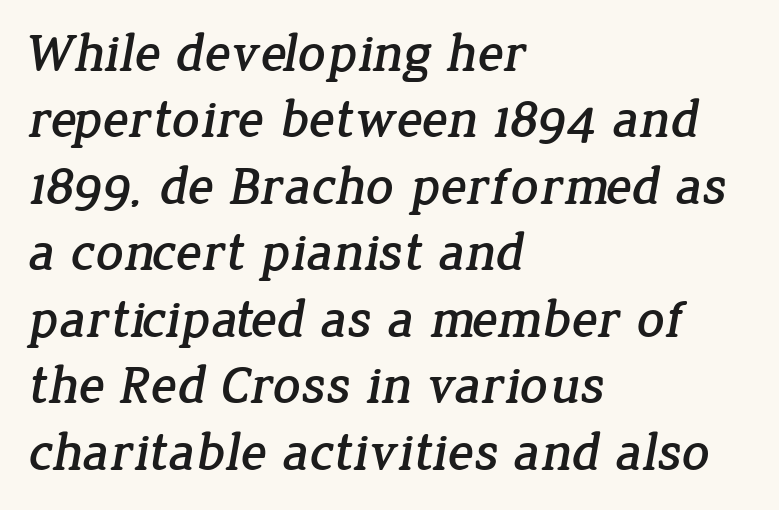
{"serif": "yes", "width": "normal", "stroke_contrast": "low", "x_height": "medium", "monospaced": "no", "underline": "no", "align": "left", "line_spacing_ratio": 1.23, "letter_spacing": "normal", "letter_spacing_em": 0.0, "glyph_px": 54}
